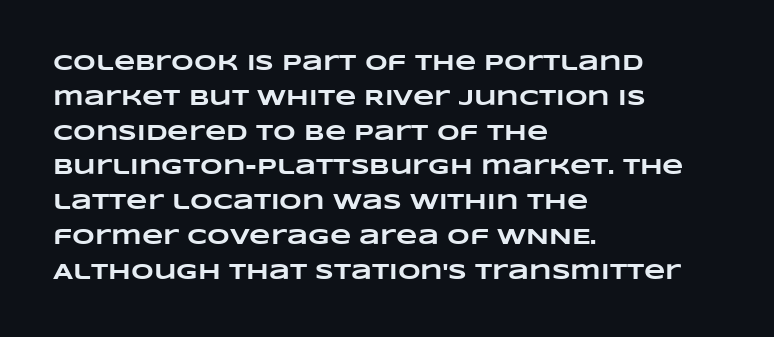
This rendering features lettering with no underline. The passage shown is emphatically bold. Compared with typical body copy, the letter spacing here is the same. Is the block centered? No — it sits flush against the left margin. This block has exactly the height ordinary leading produces.
